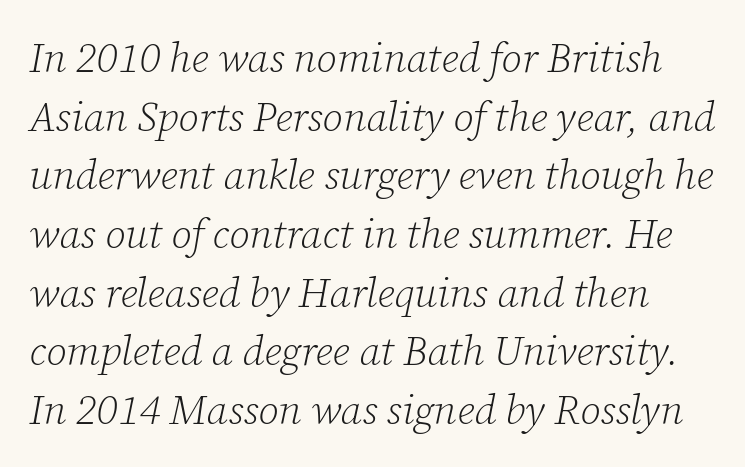
{"serif": "yes", "italic": "yes", "lean": "right", "slant_degrees": 12, "bold": "no", "weight": "light", "width": "normal", "stroke_contrast": "low", "x_height": "medium", "monospaced": "no", "underline": "no", "line_spacing": "normal", "line_spacing_ratio": 1.43, "letter_spacing": "normal", "letter_spacing_em": 0.0, "glyph_px": 41}
